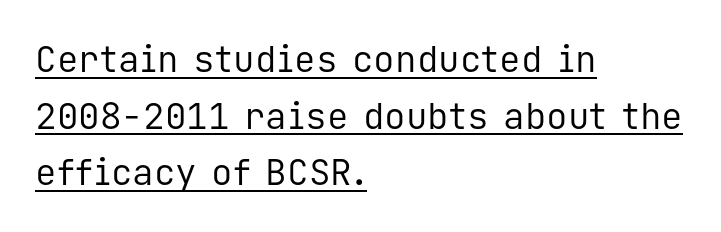
Q: Is the text bold? A: No.
Q: Is the text italic (slanted)? A: No, it is upright.
Q: Is the typeface a serif or a sans-serif typeface? A: Sans-serif.
Q: Is the text underlined? A: Yes.
Q: How is the paragraph aligned? A: Left-aligned.
Q: Is the spacing between letters normal or unusually wide? A: Normal.
Q: Is the spacing between lines tight, normal or loose? A: Normal.
Q: Width (condensed, normal, or wide)? A: Normal.
Q: Stroke contrast? A: Low.
Q: x-height? A: Medium.
Q: Monospaced? A: Yes.
